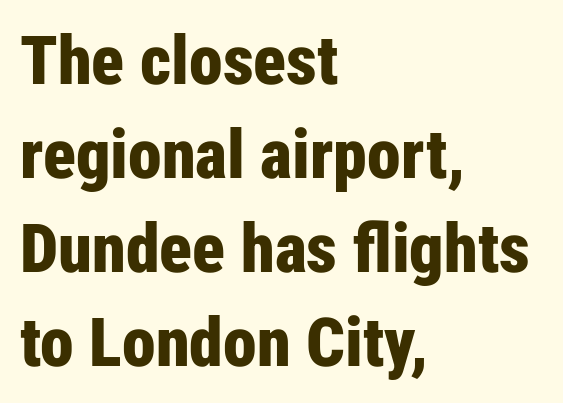
The paragraph has a hard left edge and a soft right edge. You could not count columns in this text — the font is proportionally spaced. The horizontal fit of the characters is conventional and even. What weight is shown? A full bold with thick strokes. Posture: upright roman. Descenders are the only things crossing below the line.
